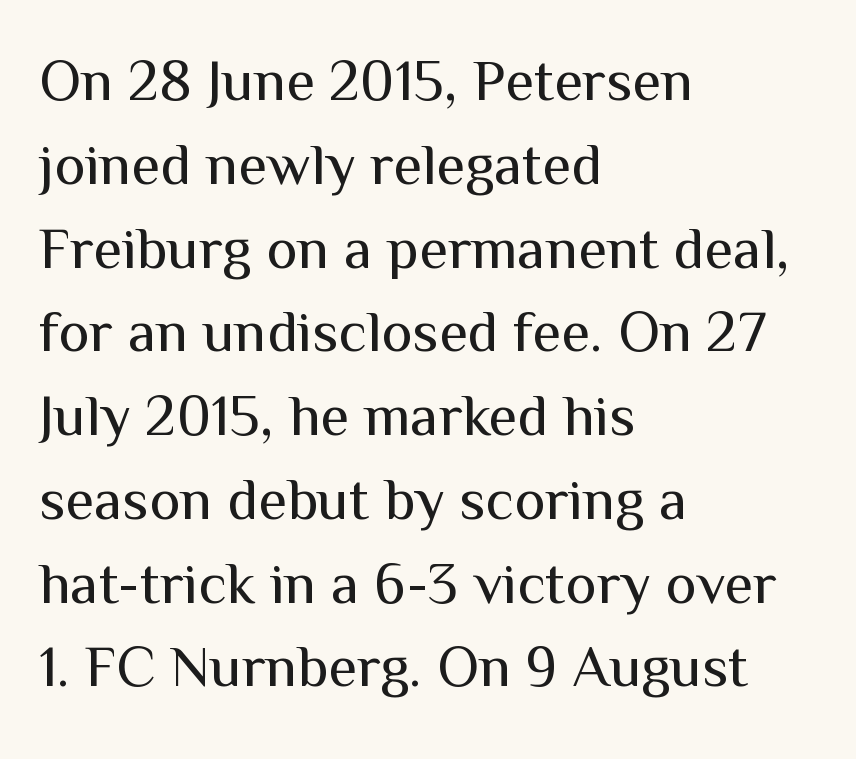
The image shows 59 px regular-weight sans-serif type, upright; set left-aligned, normal line spacing (1.42x), normal letter spacing, not underlined; medium stroke contrast and a medium x-height.
